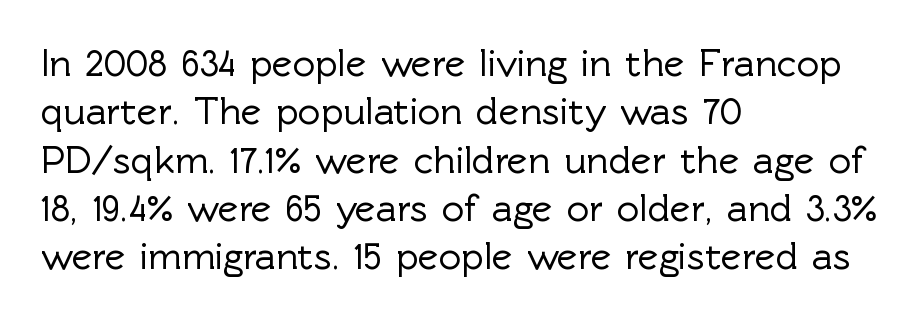
A bare baseline throughout the passage. The type is set solid horizontally, with unmodified tracking. The letters advance in unequal steps, a hallmark of proportional type. Posture: vertical. Examine the stroke ends and you'll find no serifs.
